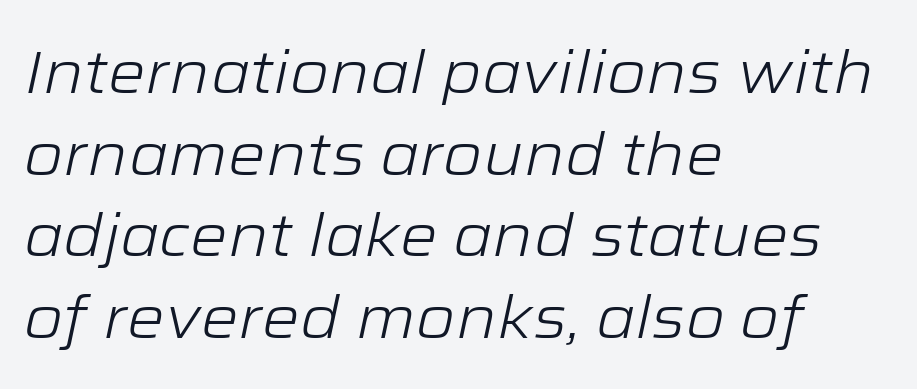
Q: Is the text bold? A: No.
Q: Is the text italic (slanted)? A: Yes, it leans right by about 12 degrees.
Q: Is the text underlined? A: No.
Q: How is the paragraph aligned? A: Left-aligned.
Q: Is the spacing between letters normal or unusually wide? A: Normal.
Q: Is the spacing between lines tight, normal or loose? A: Normal.
Q: Width (condensed, normal, or wide)? A: Wide.
Q: Stroke contrast? A: Low.
Q: x-height? A: Medium.
Q: Monospaced? A: No.
